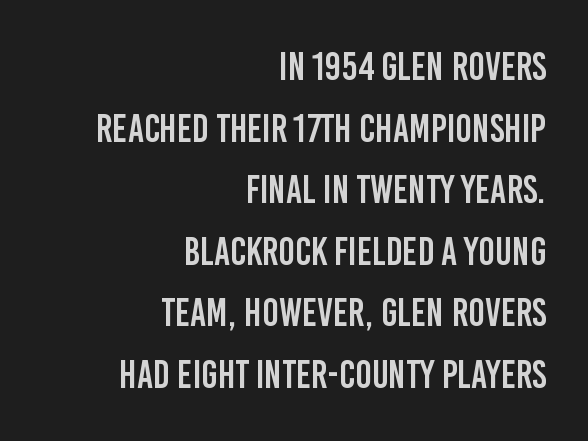
The image shows 39 px condensed sans-serif type, upright; set right-aligned, normal line spacing (1.58x), normal letter spacing, not underlined; low stroke contrast and a large x-height.
